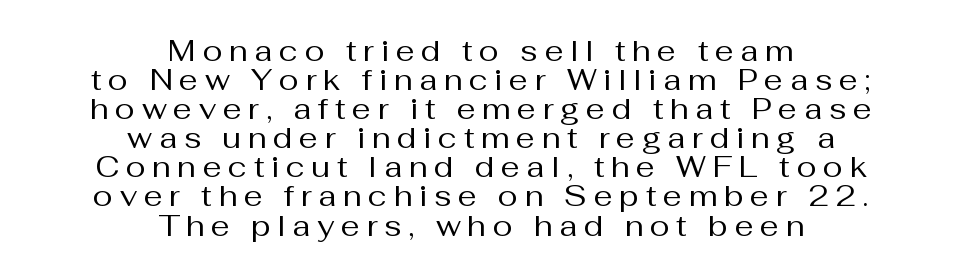
Q: Is the text bold? A: No.
Q: Is the text italic (slanted)? A: No, it is upright.
Q: Is the typeface a serif or a sans-serif typeface? A: Sans-serif.
Q: Is the text underlined? A: No.
Q: How is the paragraph aligned? A: Centered.
Q: Is the spacing between letters normal or unusually wide? A: Unusually wide.
Q: Is the spacing between lines tight, normal or loose? A: Tight.
Q: Width (condensed, normal, or wide)? A: Normal.
Q: Stroke contrast? A: Medium.
Q: x-height? A: Medium.
Q: Monospaced? A: No.
